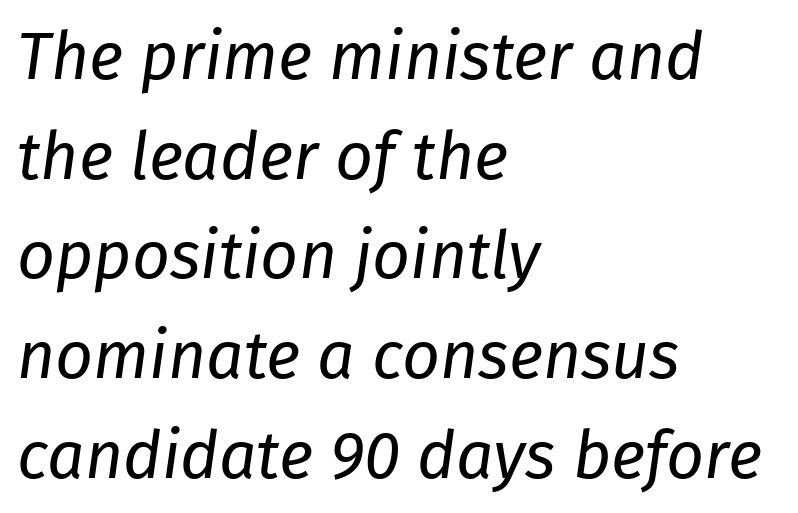
The image shows 66 px regular-weight type, italic (leaning right); set left-aligned, normal line spacing (1.51x), normal letter spacing, not underlined; low stroke contrast and a medium x-height.
